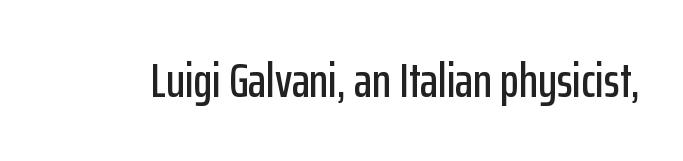
{"serif": "no", "italic": "no", "width": "condensed", "stroke_contrast": "low", "x_height": "medium", "monospaced": "no", "underline": "no", "letter_spacing": "normal", "letter_spacing_em": 0.0, "glyph_px": 48}
